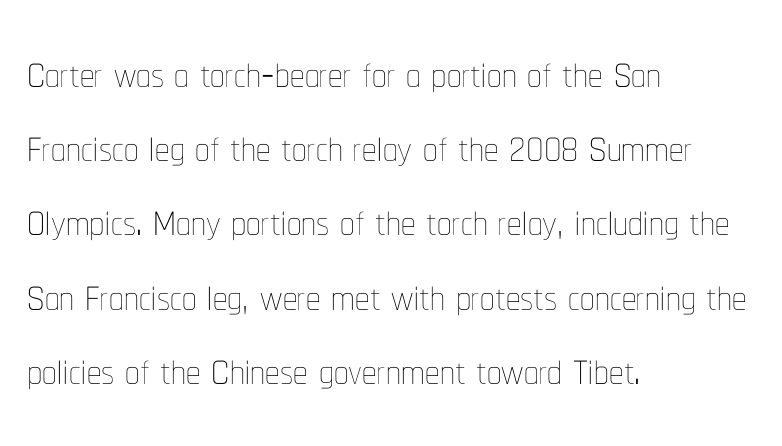
{"italic": "no", "bold": "no", "weight": "thin", "width": "condensed", "stroke_contrast": "low", "x_height": "medium", "monospaced": "no", "underline": "no", "align": "left", "line_spacing": "normal", "line_spacing_ratio": 1.28, "letter_spacing": "normal", "letter_spacing_em": 0.0, "glyph_px": 58}
